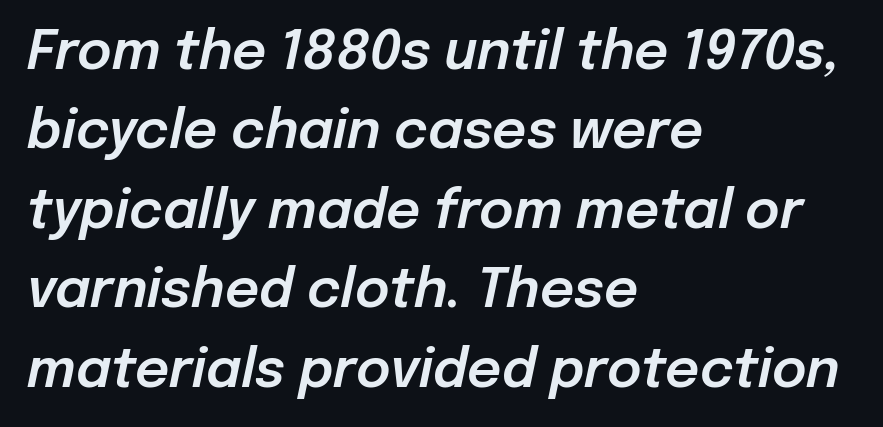
{"italic": "yes", "lean": "right", "slant_degrees": 12, "width": "normal", "stroke_contrast": "low", "x_height": "medium", "monospaced": "no", "underline": "no", "align": "left", "line_spacing": "normal", "line_spacing_ratio": 1.5, "letter_spacing": "normal", "letter_spacing_em": 0.0, "glyph_px": 53}
